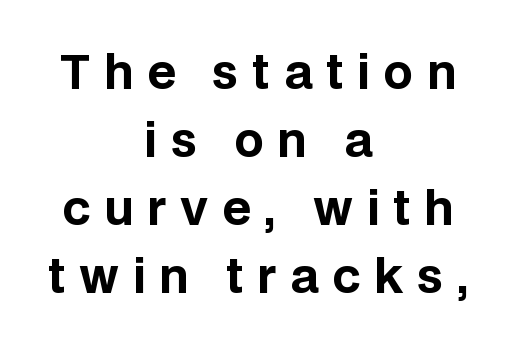
Q: Is the text bold? A: Yes.
Q: Is the text italic (slanted)? A: No, it is upright.
Q: Is the typeface a serif or a sans-serif typeface? A: Sans-serif.
Q: Is the text underlined? A: No.
Q: How is the paragraph aligned? A: Centered.
Q: Is the spacing between letters normal or unusually wide? A: Unusually wide.
Q: Is the spacing between lines tight, normal or loose? A: Normal.
Q: Width (condensed, normal, or wide)? A: Normal.
Q: Stroke contrast? A: Low.
Q: x-height? A: Large.
Q: Monospaced? A: No.
